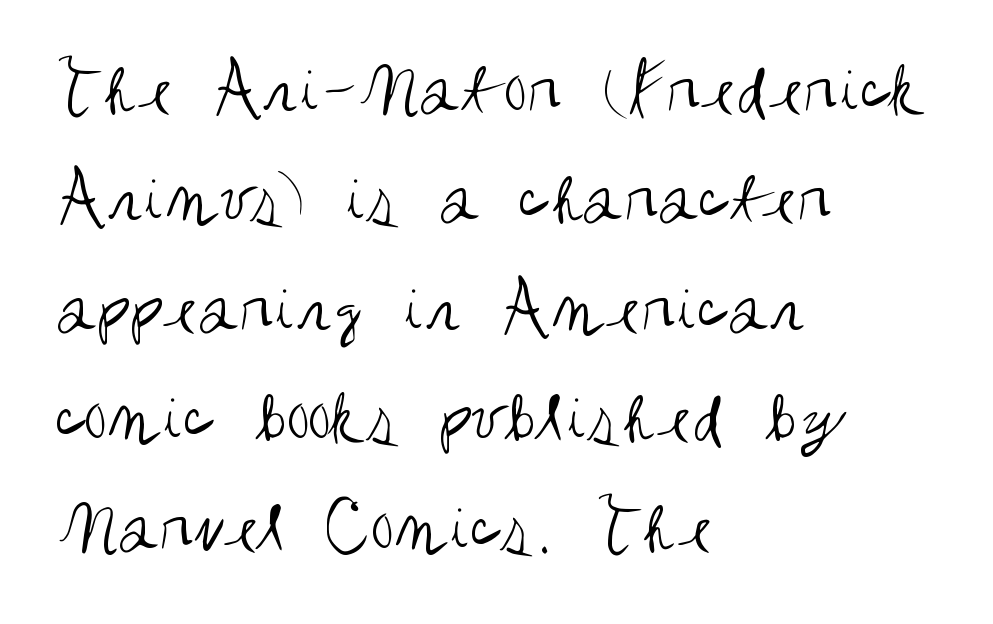
Grotesque or geometric, the face here clearly has no serifs. What's the leading like? Ordinary, nothing unusual. One-word summary of the alignment: left. These lines are rendered in a variable-pitch font. Underlining? Definitely not there. Compared with a typical body face, this is equally light or lighter still.
